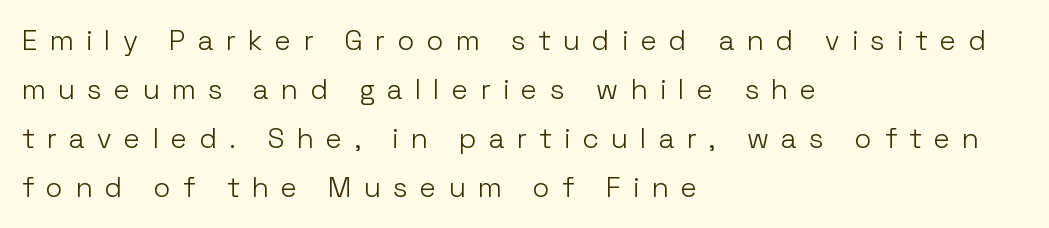
{"serif": "no", "italic": "no", "bold": "no", "weight": "light", "width": "normal", "stroke_contrast": "low", "x_height": "medium", "monospaced": "no", "underline": "no", "align": "left", "line_spacing_ratio": 1.75, "letter_spacing": "wide", "letter_spacing_em": 0.45, "glyph_px": 28}
